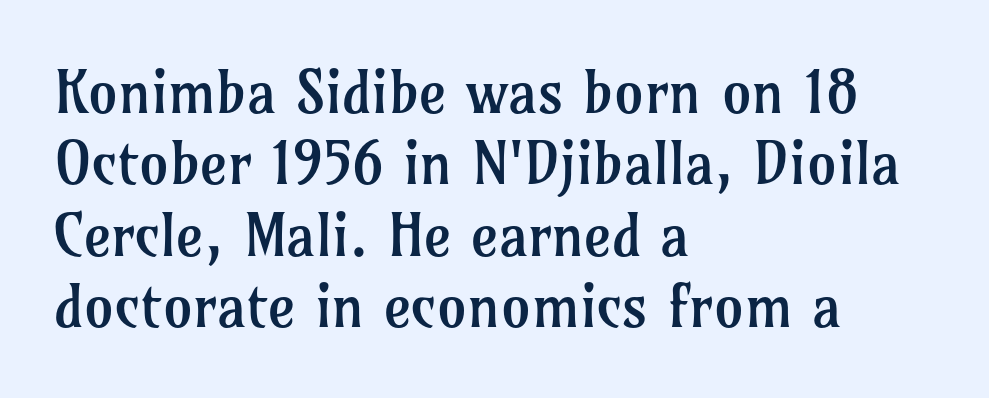
The image shows 59 px regular-weight serif type, upright; set left-aligned, line spacing 1.21x, normal letter spacing, not underlined; low stroke contrast and a medium x-height.
